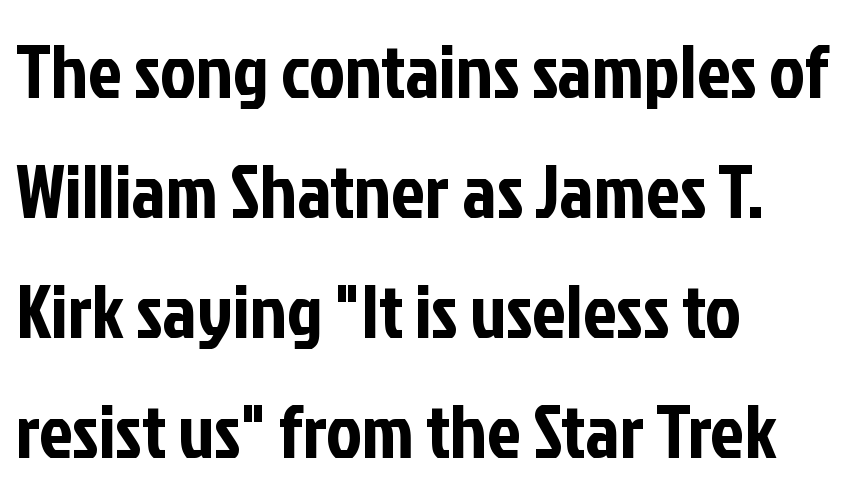
The image shows 76 px condensed sans-serif type, upright; set left-aligned, normal line spacing (1.58x), normal letter spacing, not underlined; low stroke contrast and a medium x-height.
